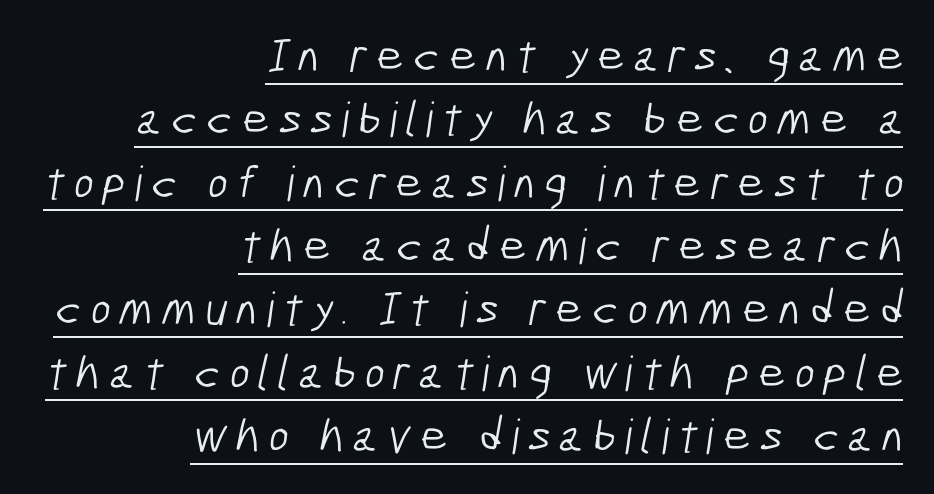
Q: Is the text bold? A: No.
Q: Is the typeface a serif or a sans-serif typeface? A: Sans-serif.
Q: Is the text underlined? A: Yes.
Q: How is the paragraph aligned? A: Right-aligned.
Q: Is the spacing between lines tight, normal or loose? A: Normal.
Q: Width (condensed, normal, or wide)? A: Condensed.
Q: Stroke contrast? A: Low.
Q: x-height? A: Medium.
Q: Monospaced? A: No.
